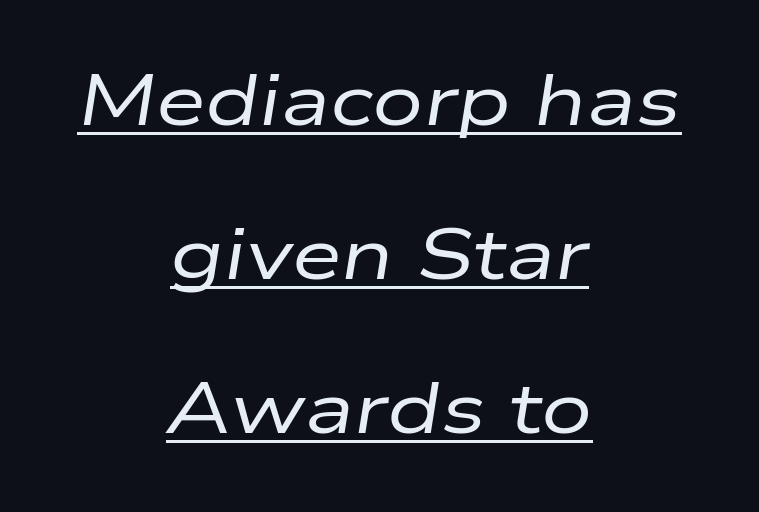
The image shows 72 px regular-weight, wide type, italic (leaning right); set centered, loose line spacing (2.14x), normal letter spacing, underlined; low stroke contrast and a medium x-height.
